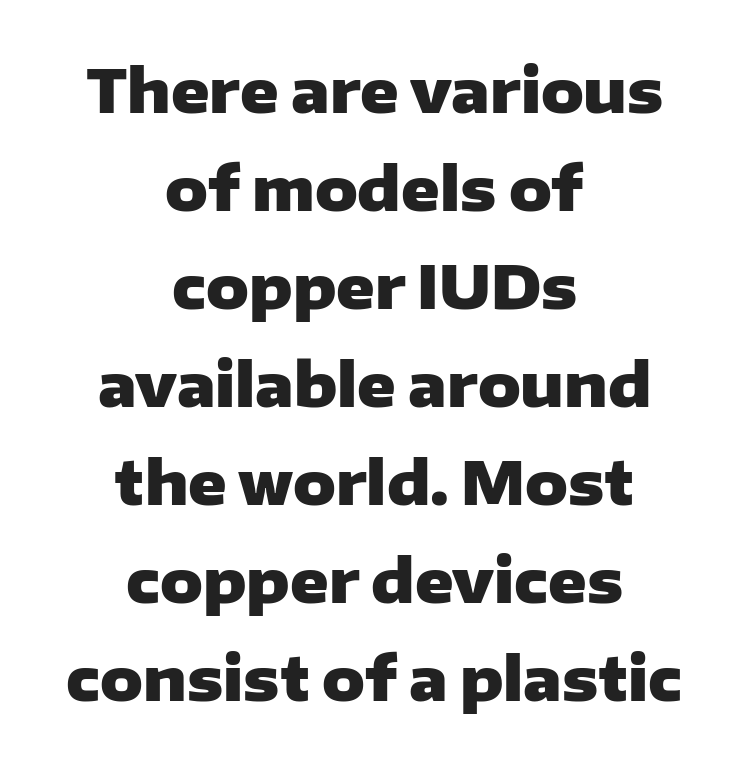
Q: Is the text bold? A: Yes.
Q: Is the text italic (slanted)? A: No, it is upright.
Q: Is the typeface a serif or a sans-serif typeface? A: Sans-serif.
Q: Is the text underlined? A: No.
Q: How is the paragraph aligned? A: Centered.
Q: Is the spacing between letters normal or unusually wide? A: Normal.
Q: Is the spacing between lines tight, normal or loose? A: Normal.
Q: Width (condensed, normal, or wide)? A: Wide.
Q: Stroke contrast? A: Low.
Q: x-height? A: Medium.
Q: Monospaced? A: No.
